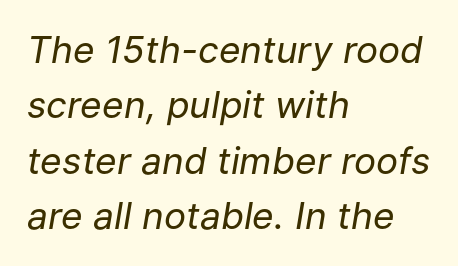
{"italic": "yes", "lean": "right", "slant_degrees": 9, "bold": "no", "weight": "regular", "width": "normal", "stroke_contrast": "low", "x_height": "medium", "monospaced": "no", "underline": "no", "align": "left", "line_spacing": "normal", "line_spacing_ratio": 1.5, "letter_spacing": "normal", "letter_spacing_em": 0.0, "glyph_px": 37}
